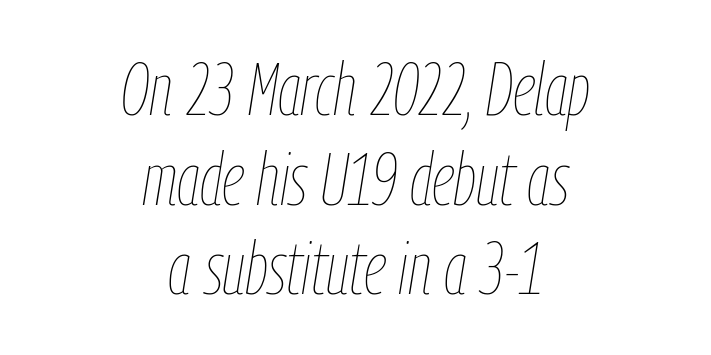
{"italic": "yes", "lean": "right", "slant_degrees": 9, "bold": "no", "weight": "thin", "width": "condensed", "stroke_contrast": "low", "x_height": "medium", "monospaced": "no", "underline": "no", "align": "center", "line_spacing_ratio": 1.21, "letter_spacing": "normal", "letter_spacing_em": 0.0, "glyph_px": 74}
